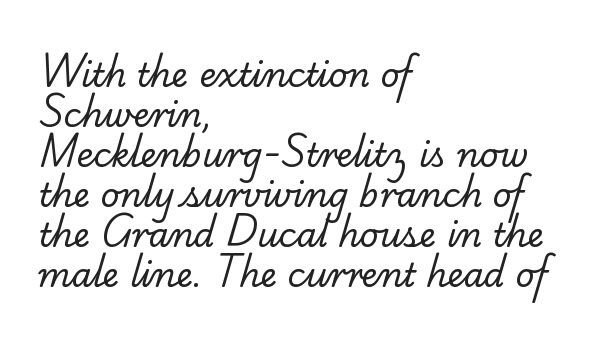
Q: Is the text bold? A: No.
Q: Is the text underlined? A: No.
Q: How is the paragraph aligned? A: Left-aligned.
Q: Is the spacing between letters normal or unusually wide? A: Normal.
Q: Width (condensed, normal, or wide)? A: Normal.
Q: Stroke contrast? A: Low.
Q: x-height? A: Small.
Q: Monospaced? A: No.
